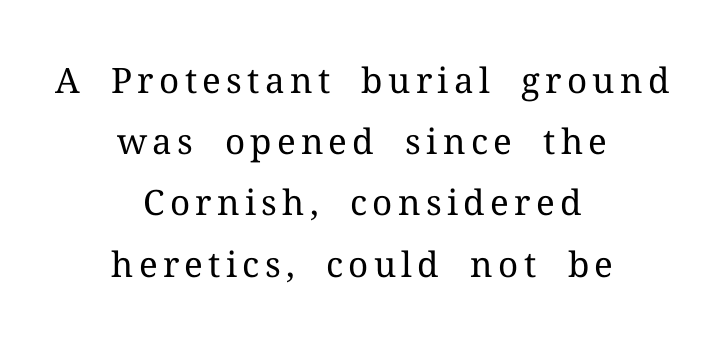
The image shows 35 px regular-weight serif type, upright; set centered, line spacing 1.75x, not underlined; medium stroke contrast and a medium x-height.
